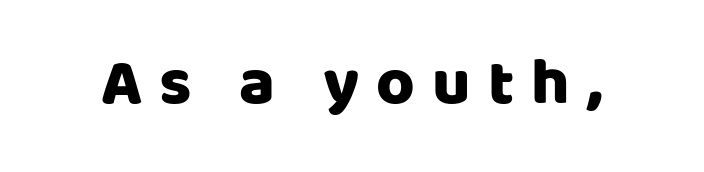
{"serif": "no", "italic": "no", "width": "normal", "stroke_contrast": "low", "x_height": "large", "monospaced": "no", "underline": "no", "letter_spacing": "wide", "letter_spacing_em": 0.26, "glyph_px": 66}
